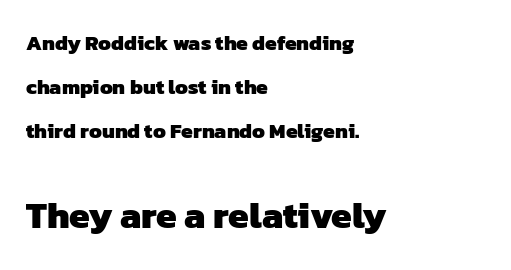
In terms of letterspacing, this is plain default setting. Each row of text sits above clean, open space. The rendering anchors every line to the left-hand side. The typesetting leans heavy: a genuine bold. The vertical gap from one line to the next is large. This sample uses a sans-serif face.
